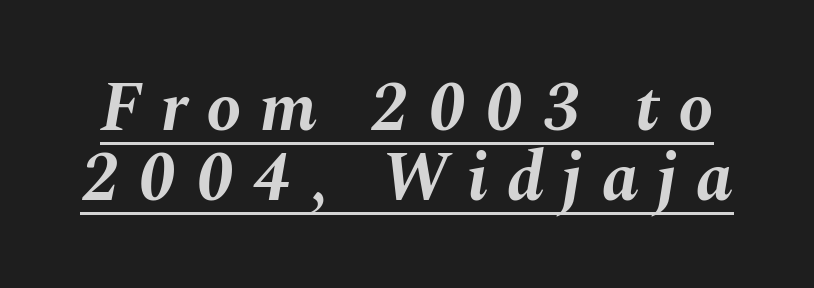
{"italic": "yes", "lean": "right", "slant_degrees": 10, "bold": "yes", "weight": "bold", "width": "normal", "stroke_contrast": "medium", "x_height": "medium", "monospaced": "no", "underline": "yes", "line_spacing": "tight", "line_spacing_ratio": 1.0, "letter_spacing": "wide", "letter_spacing_em": 0.26, "glyph_px": 70}
